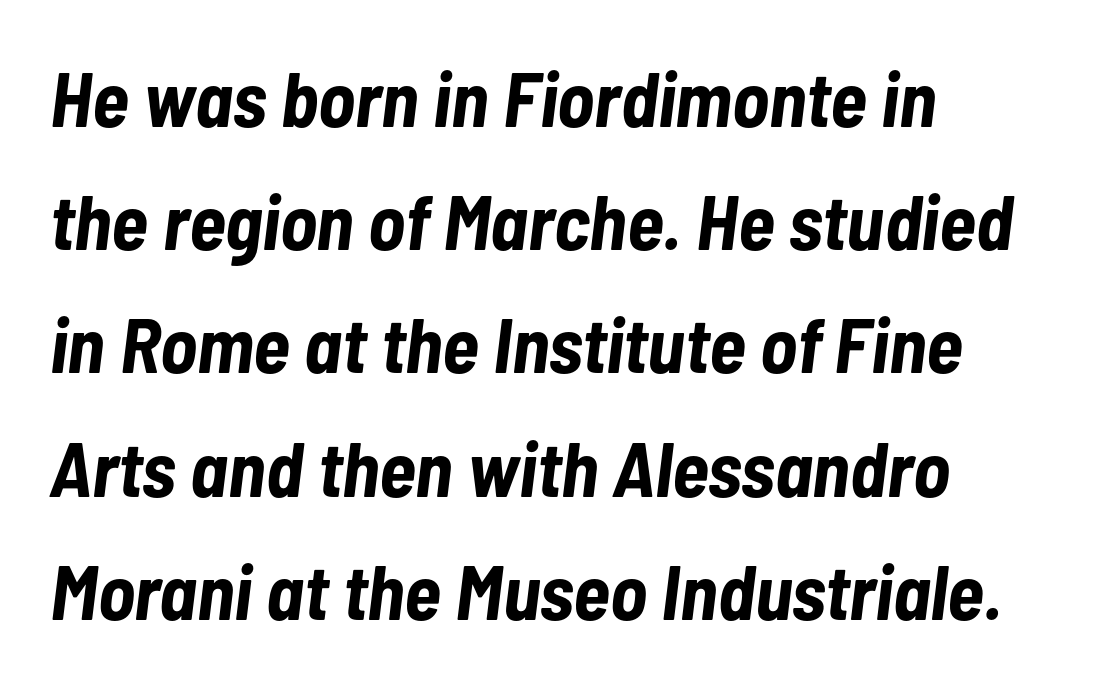
The image shows 77 px bold, condensed type, italic (leaning right); set left-aligned, normal line spacing (1.6x), normal letter spacing, not underlined; low stroke contrast and a medium x-height.
